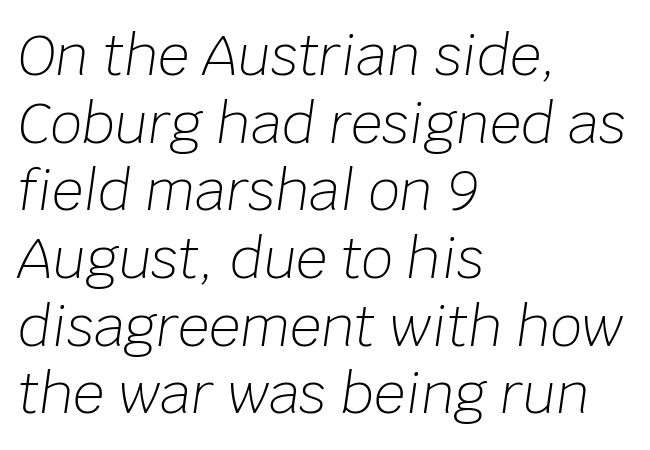
Each letter keeps its own natural width here, so spacing adapts to shape. Glance below the letters and you will spot only blank space. Where is the straight margin? On the left. The specimen reads as italic at a glance. Look at the tracking — it's just the regular setting, nothing added. Think standard paragraph weight, or any step lighter than that.
